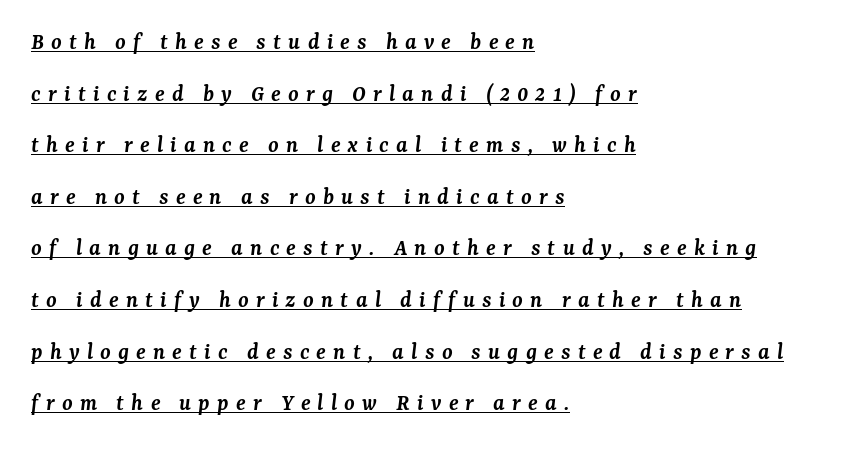
Q: Is the text bold? A: Semi-bold.
Q: Is the text italic (slanted)? A: Yes, it leans right by about 7 degrees.
Q: Is the text underlined? A: Yes.
Q: How is the paragraph aligned? A: Left-aligned.
Q: Is the spacing between letters normal or unusually wide? A: Unusually wide.
Q: Is the spacing between lines tight, normal or loose? A: Loose.
